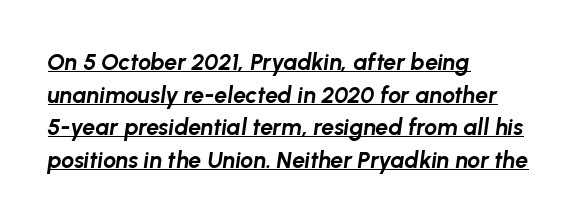
The image shows 23 px bold type, italic (leaning right); set left-aligned, normal line spacing (1.42x), normal letter spacing, underlined.
